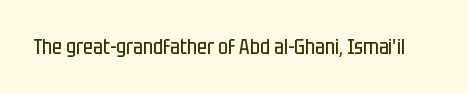
{"italic": "no", "bold": "no", "underline": "no", "letter_spacing": "normal", "letter_spacing_em": 0.0, "glyph_px": 21}
